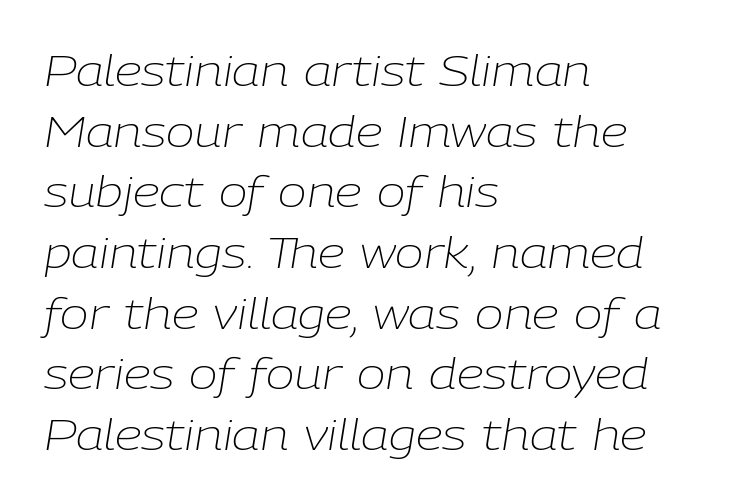
Successive baselines arrive at the customary interval. The face used here has a pronounced slope to its letters. The passage shown is typed in a proportional face where columns would drift. Inter-character spacing is left at the font's built-in metrics. The gap between lines stays unmarked. This sample is left-justified, so line endings fall wherever the words run out.
